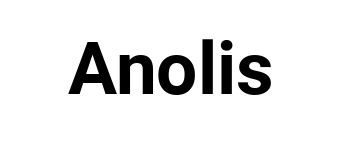
The image shows 73 px bold sans-serif type, upright; set normal letter spacing, not underlined; low stroke contrast and a medium x-height.
